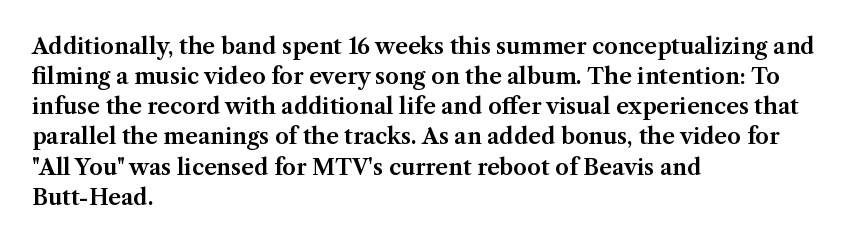
{"italic": "no", "underline": "no", "align": "left", "line_spacing": "normal", "line_spacing_ratio": 1.37, "letter_spacing": "normal", "letter_spacing_em": 0.0, "glyph_px": 22}
